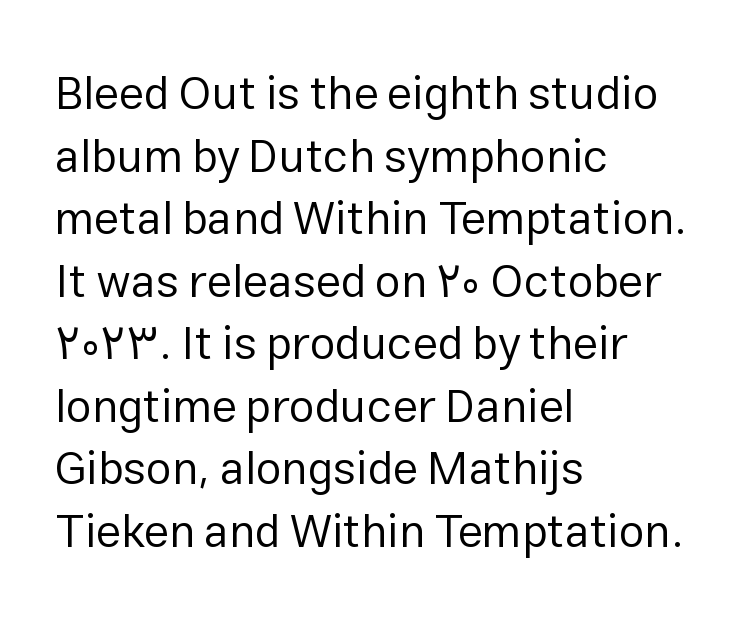
{"serif": "no", "italic": "no", "bold": "no", "weight": "regular", "width": "normal", "stroke_contrast": "low", "x_height": "medium", "monospaced": "no", "underline": "no", "align": "left", "line_spacing": "normal", "line_spacing_ratio": 1.36, "letter_spacing": "normal", "letter_spacing_em": 0.0, "glyph_px": 46}
